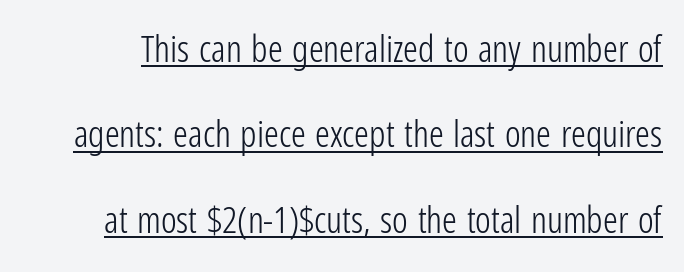
Q: Is the text bold? A: No.
Q: Is the text italic (slanted)? A: No, it is upright.
Q: Is the typeface a serif or a sans-serif typeface? A: Sans-serif.
Q: Is the text underlined? A: Yes.
Q: Is the spacing between letters normal or unusually wide? A: Normal.
Q: Is the spacing between lines tight, normal or loose? A: Loose.
Q: Width (condensed, normal, or wide)? A: Condensed.
Q: Stroke contrast? A: Low.
Q: x-height? A: Medium.
Q: Monospaced? A: No.
